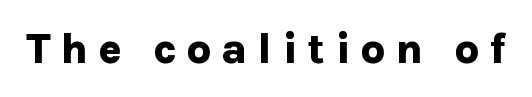
The image shows 43 px bold sans-serif type, upright; set unusually wide letter spacing (+0.23 em), not underlined; low stroke contrast and a medium x-height.
